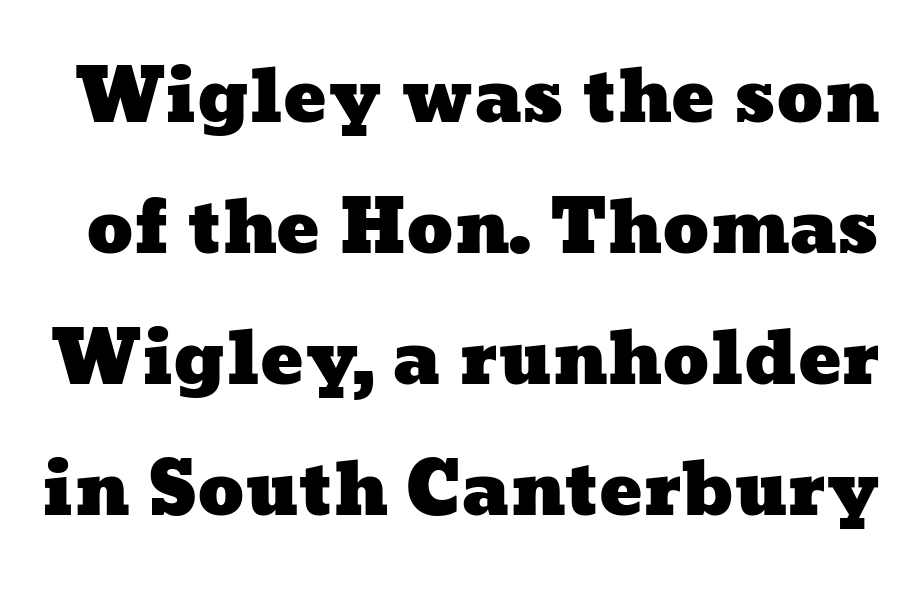
The image shows 72 px wide type; set line spacing 1.82x, normal letter spacing, not underlined; low stroke contrast and a medium x-height.
